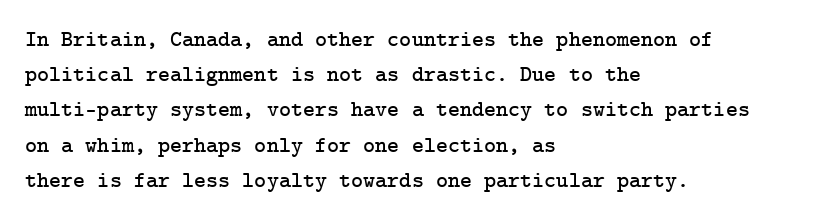
The image shows 23 px text type, upright; set left-aligned, normal line spacing (1.53x), normal letter spacing, not underlined.
